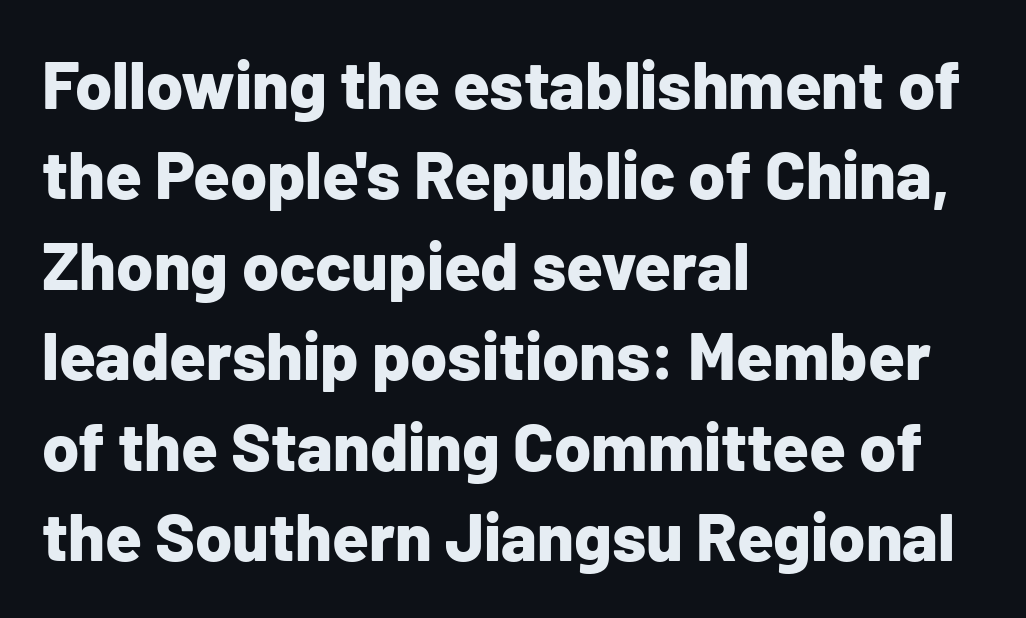
{"serif": "no", "italic": "no", "bold": "yes", "weight": "bold", "width": "normal", "stroke_contrast": "low", "x_height": "medium", "monospaced": "no", "underline": "no", "align": "left", "line_spacing": "normal", "line_spacing_ratio": 1.35, "letter_spacing": "normal", "letter_spacing_em": 0.0, "glyph_px": 67}
